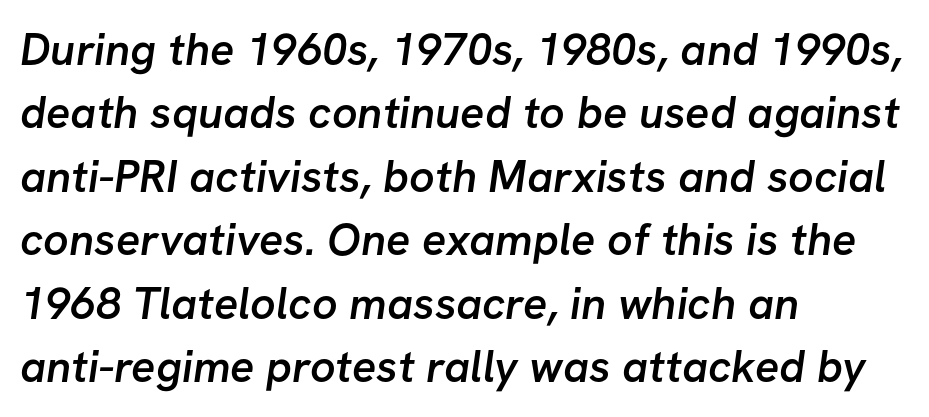
The image shows 45 px semibold sans-serif type; set left-aligned, normal line spacing (1.41x), normal letter spacing, not underlined; low stroke contrast and a medium x-height.
